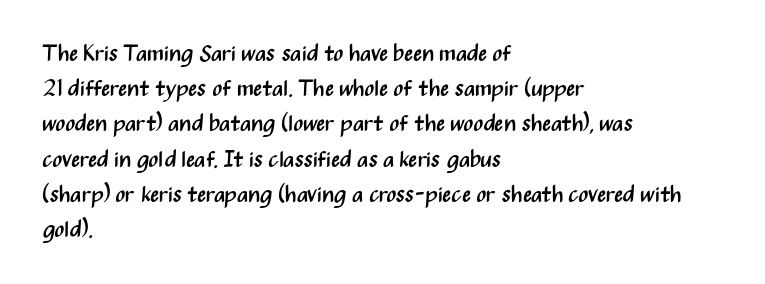
{"italic": "no", "bold": "no", "underline": "no", "align": "left", "line_spacing": "normal", "line_spacing_ratio": 1.53, "letter_spacing": "normal", "letter_spacing_em": 0.0, "glyph_px": 23}
